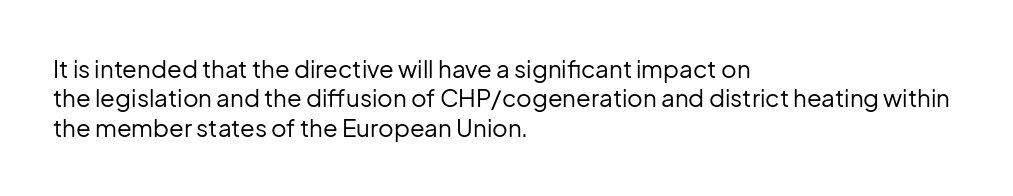
Notice how the stems are strictly vertical — no italics here. Standard letterfit; no display-style spreading of the glyphs. The space beneath each line is pristine and unruled. Counters stay open thanks to moderate or lighter strokes. A classic flush-left, rag-right setting is used for this passage.
